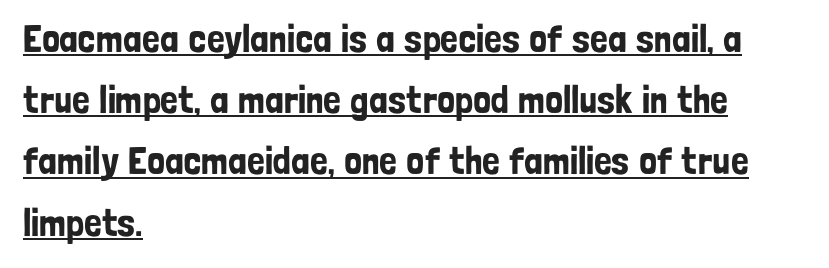
Q: Is the text italic (slanted)? A: No, it is upright.
Q: Is the typeface a serif or a sans-serif typeface? A: Sans-serif.
Q: Is the text underlined? A: Yes.
Q: How is the paragraph aligned? A: Left-aligned.
Q: Is the spacing between letters normal or unusually wide? A: Normal.
Q: Is the spacing between lines tight, normal or loose? A: Normal.
Q: Width (condensed, normal, or wide)? A: Condensed.
Q: Stroke contrast? A: Low.
Q: x-height? A: Medium.
Q: Monospaced? A: No.
